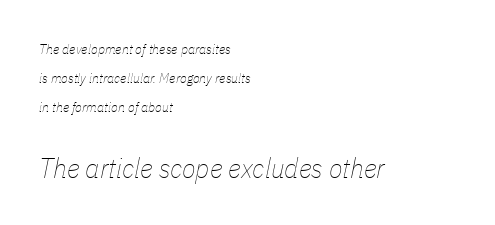
Q: Is the text bold? A: No.
Q: Is the text italic (slanted)? A: Yes, it leans right by about 11 degrees.
Q: Is the text underlined? A: No.
Q: How is the paragraph aligned? A: Left-aligned.
Q: Is the spacing between letters normal or unusually wide? A: Normal.
Q: Is the spacing between lines tight, normal or loose? A: Loose.
Q: Which block of text is set in a larger size, the first (top) or the second (bottom)? A: The second (bottom) one.
Q: Width (condensed, normal, or wide)? A: Condensed.
Q: Stroke contrast? A: Low.
Q: x-height? A: Medium.
Q: Monospaced? A: No.
